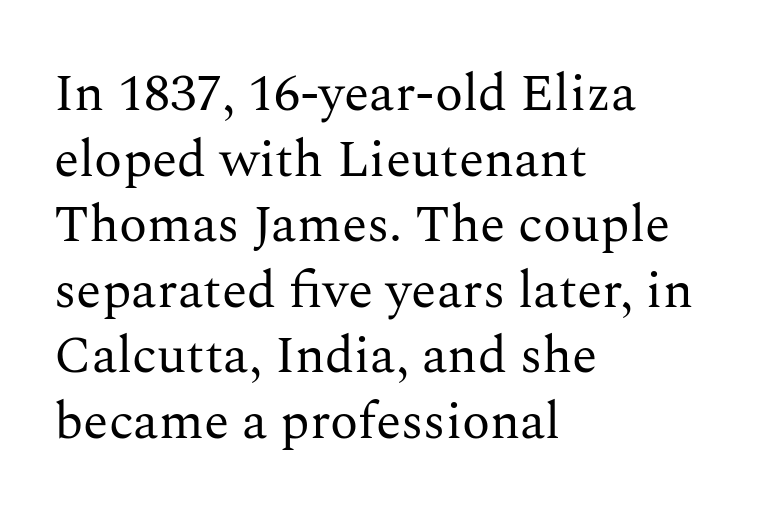
Caption: multi-line text, flush left, ragged right. The characters are drawn with everyday or finer stroke widths. The type family on display is of the serif kind. The specimen omits any rule beneath the text block's lines.
